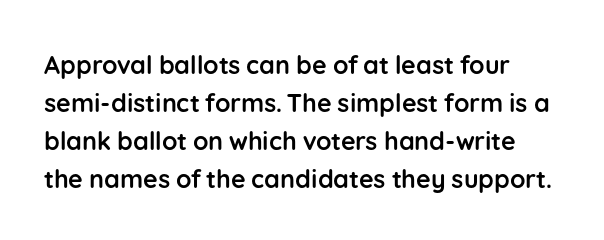
{"italic": "no", "bold": "yes", "underline": "no", "line_spacing": "normal", "line_spacing_ratio": 1.52, "letter_spacing": "normal", "letter_spacing_em": 0.0, "glyph_px": 25}
